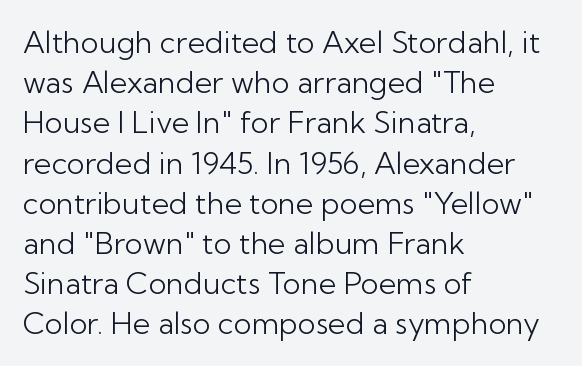
The image shows 30 px light sans-serif type, upright; set left-aligned, normal line spacing (1.34x), normal letter spacing, not underlined; low stroke contrast and a medium x-height.
